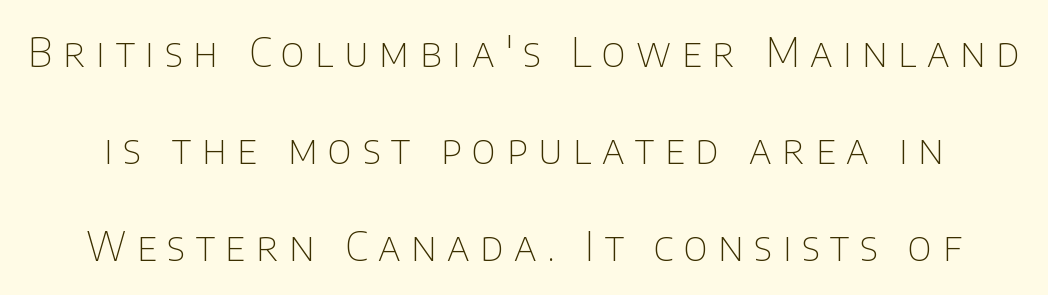
{"serif": "no", "italic": "no", "bold": "no", "weight": "thin", "width": "normal", "stroke_contrast": "low", "x_height": "large", "monospaced": "no", "underline": "no", "line_spacing": "loose", "line_spacing_ratio": 2.42, "letter_spacing": "wide", "letter_spacing_em": 0.26, "glyph_px": 40}
